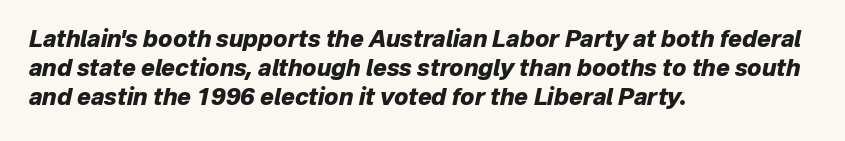
{"italic": "yes", "lean": "right", "slant_degrees": 12, "bold": "yes", "underline": "no", "align": "left", "line_spacing": "normal", "line_spacing_ratio": 1.27, "letter_spacing": "normal", "letter_spacing_em": 0.0, "glyph_px": 23}
